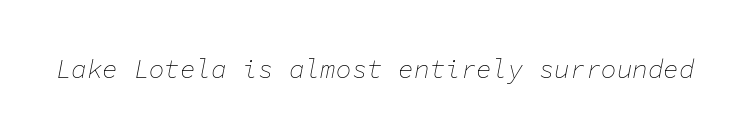
{"italic": "yes", "lean": "right", "slant_degrees": 11, "bold": "no", "underline": "no", "letter_spacing": "normal", "letter_spacing_em": 0.0, "glyph_px": 26}
